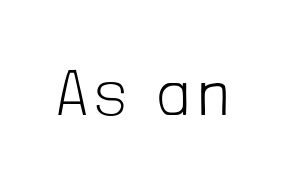
The image shows 64 px light, condensed sans-serif type, upright; set not underlined; low stroke contrast and a medium x-height.
